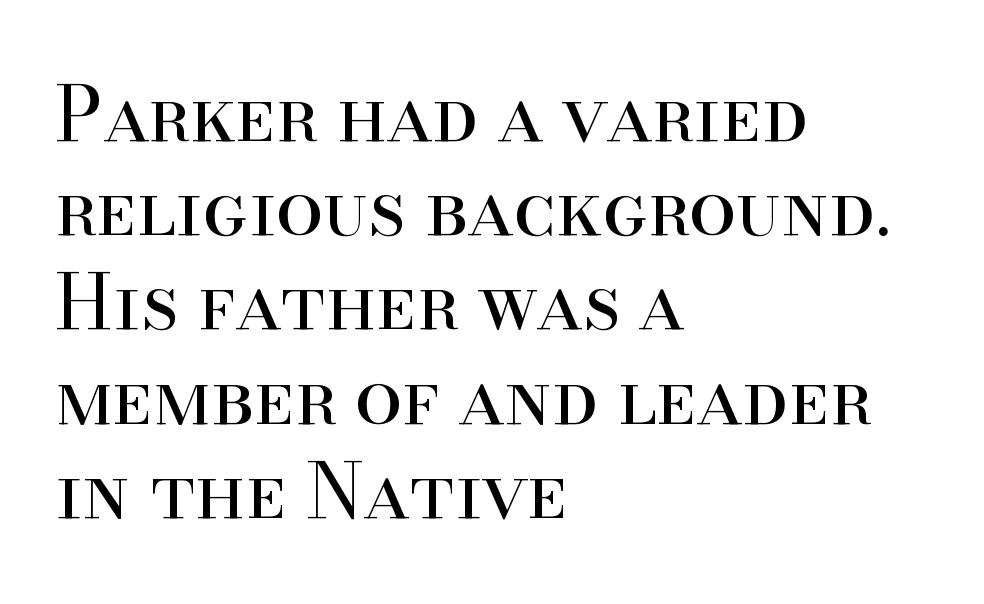
The image shows 76 px regular-weight serif type, upright; set left-aligned, line spacing 1.24x, normal letter spacing, not underlined; high stroke contrast and a small x-height.
